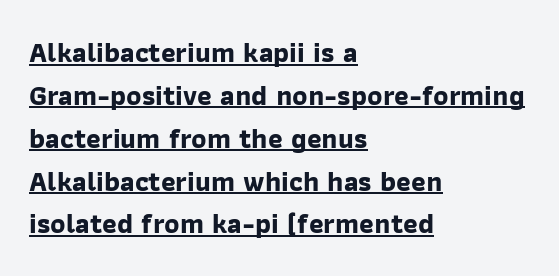
{"serif": "no", "bold": "yes", "weight": "bold", "width": "normal", "stroke_contrast": "low", "x_height": "medium", "monospaced": "no", "underline": "yes", "align": "left", "line_spacing": "normal", "line_spacing_ratio": 1.53, "letter_spacing": "normal", "letter_spacing_em": 0.0, "glyph_px": 28}
